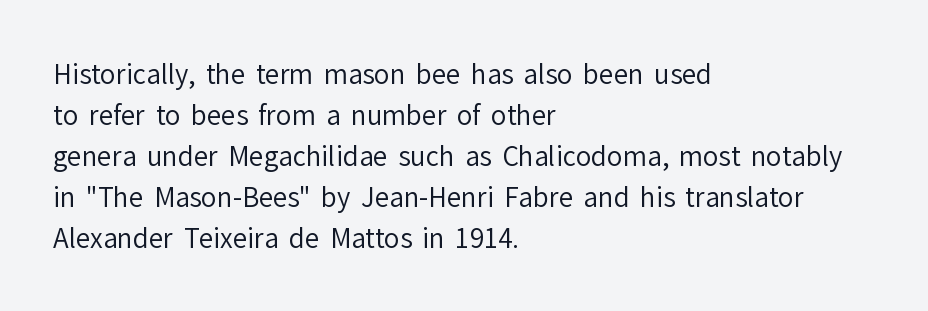
{"italic": "no", "bold": "no", "underline": "no", "align": "left", "line_spacing": "normal", "line_spacing_ratio": 1.58, "letter_spacing": "normal", "letter_spacing_em": 0.0, "glyph_px": 26}
